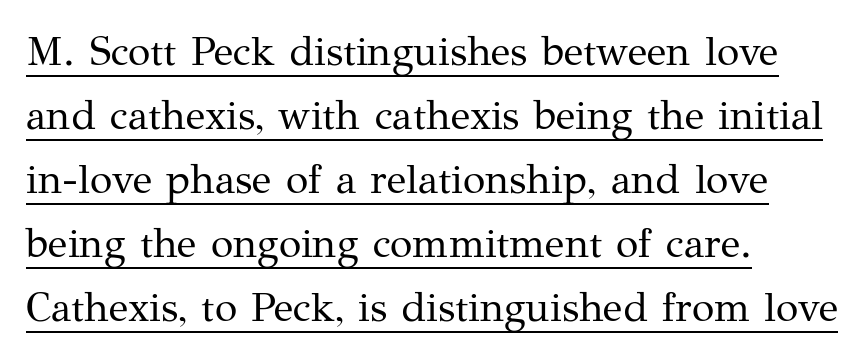
The image shows 41 px regular-weight serif type, upright; set left-aligned, normal line spacing (1.56x), normal letter spacing, underlined; medium stroke contrast and a medium x-height.
